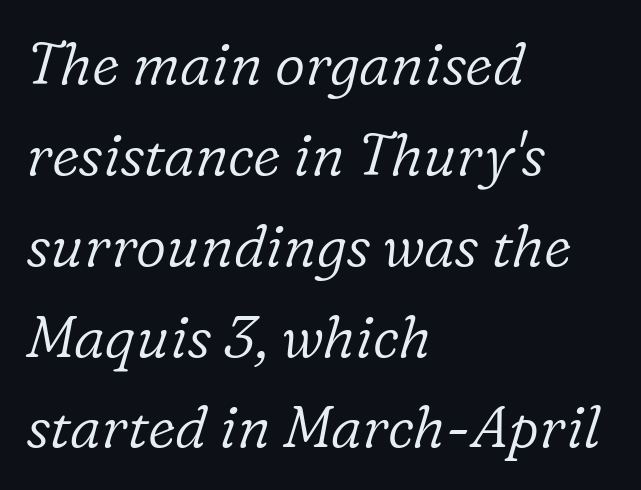
Q: Is the text bold? A: No.
Q: Is the text italic (slanted)? A: Yes, it leans right by about 16 degrees.
Q: Is the typeface a serif or a sans-serif typeface? A: Serif.
Q: Is the text underlined? A: No.
Q: How is the paragraph aligned? A: Left-aligned.
Q: Is the spacing between letters normal or unusually wide? A: Normal.
Q: Is the spacing between lines tight, normal or loose? A: Normal.
Q: Width (condensed, normal, or wide)? A: Normal.
Q: Stroke contrast? A: Low.
Q: x-height? A: Medium.
Q: Monospaced? A: No.
